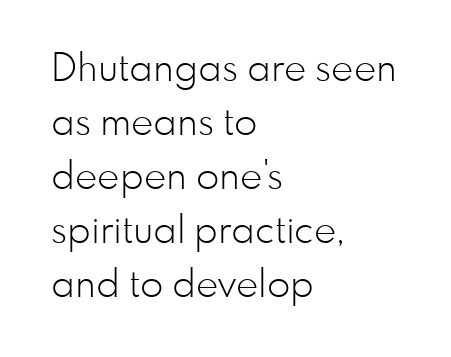
{"serif": "no", "italic": "no", "bold": "no", "weight": "light", "width": "normal", "stroke_contrast": "low", "x_height": "small", "monospaced": "no", "underline": "no", "align": "left", "line_spacing": "normal", "line_spacing_ratio": 1.42, "letter_spacing": "normal", "letter_spacing_em": 0.0, "glyph_px": 38}
